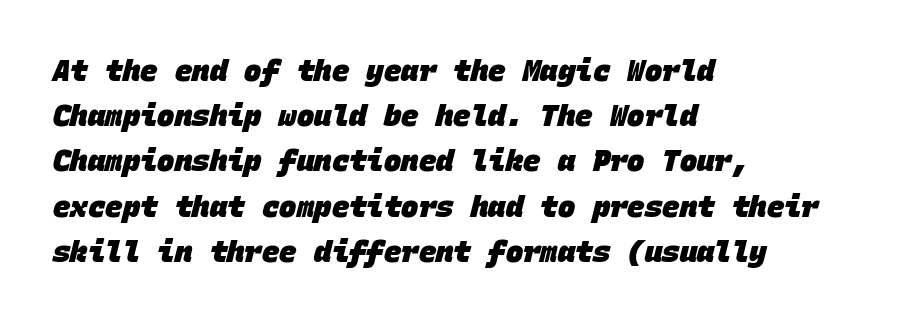
Visually the block forms a straight wall on the left and a jagged coastline on the right. Do the characters align in a grid? Yes, the font is monospaced. Summary of vertical rhythm: regular, with standard interline spacing. A typesetter would label this face a sans.
